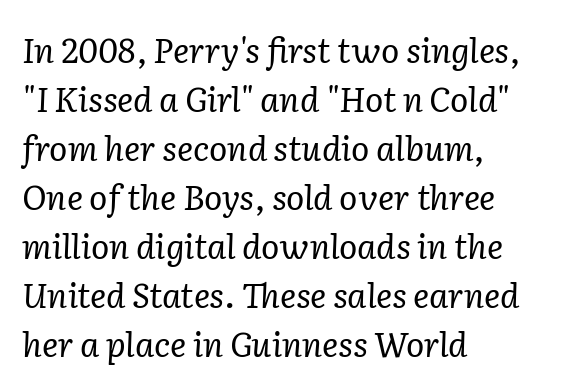
The image shows 34 px regular-weight serif type, italic (leaning right); set left-aligned, normal line spacing (1.44x), normal letter spacing, not underlined; low stroke contrast and a medium x-height.
